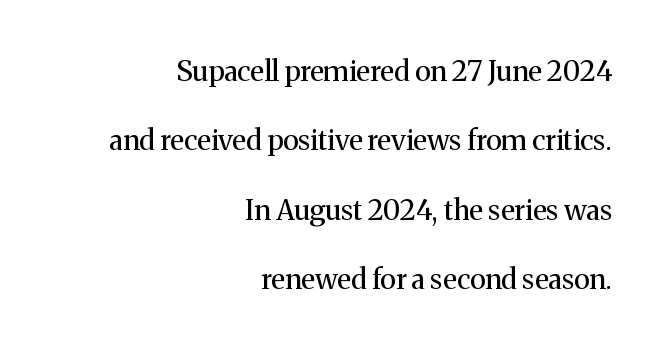
{"serif": "yes", "italic": "no", "bold": "no", "weight": "regular", "width": "normal", "stroke_contrast": "medium", "x_height": "medium", "monospaced": "no", "underline": "no", "align": "right", "line_spacing": "loose", "line_spacing_ratio": 2.48, "letter_spacing": "normal", "letter_spacing_em": 0.0, "glyph_px": 28}
